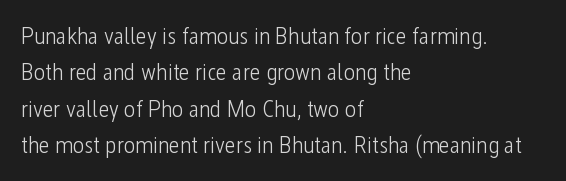
{"italic": "no", "bold": "no", "underline": "no", "align": "left", "line_spacing": "normal", "line_spacing_ratio": 1.52, "letter_spacing": "normal", "letter_spacing_em": 0.0, "glyph_px": 24}
